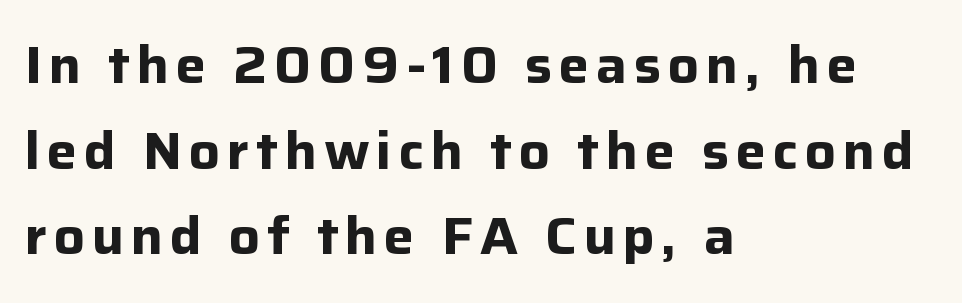
The image shows 51 px bold sans-serif type, upright; set left-aligned, normal line spacing (1.68x), not underlined; low stroke contrast and a medium x-height.
